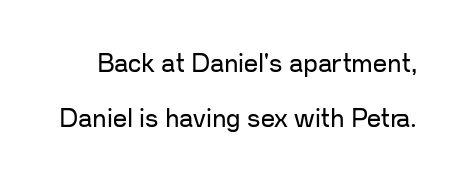
Q: Is the text bold? A: No.
Q: Is the text italic (slanted)? A: No, it is upright.
Q: Is the text underlined? A: No.
Q: Is the spacing between letters normal or unusually wide? A: Normal.
Q: Is the spacing between lines tight, normal or loose? A: Loose.
